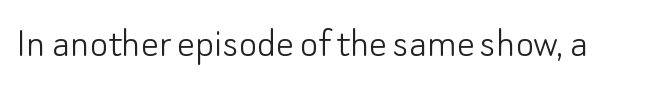
The image shows 44 px light sans-serif type, upright; set normal letter spacing, not underlined; low stroke contrast and a small x-height.
